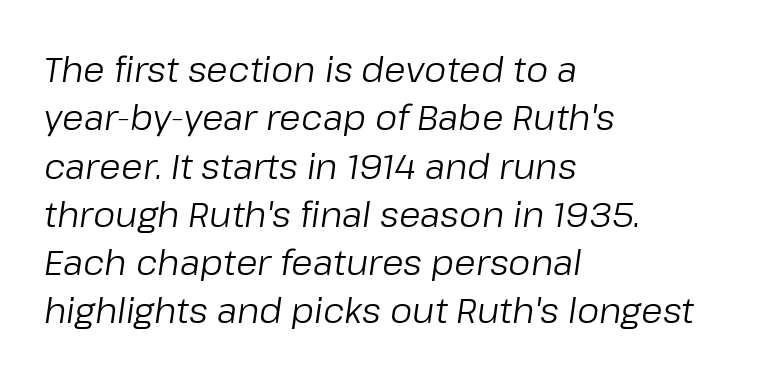
The image shows 35 px regular-weight type, italic (leaning right); set left-aligned, normal line spacing (1.38x), normal letter spacing, not underlined; low stroke contrast and a medium x-height.
